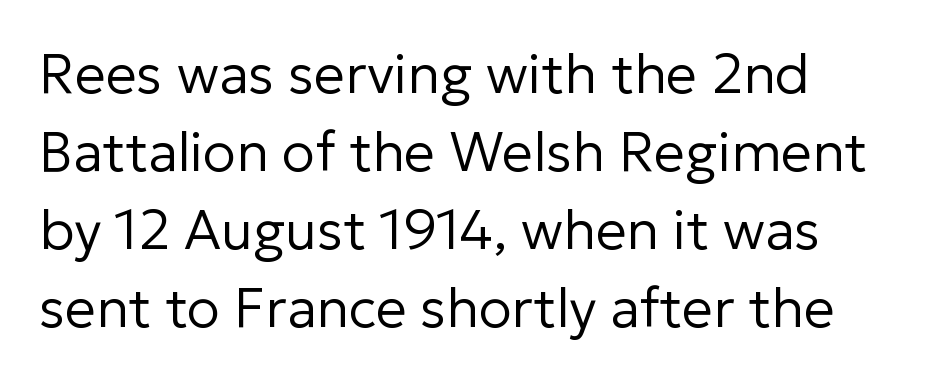
Typeset ragged right — the left edge is the straight one. No heavy texture on the line: the type isn't bold. Are there feet on the stems? There aren't — it's a sans. The passage shown is typed in a proportional face where columns would drift. Regarding leading, the lines here are spaced in the standard way. A clean baseline with only descenders dipping below it.
